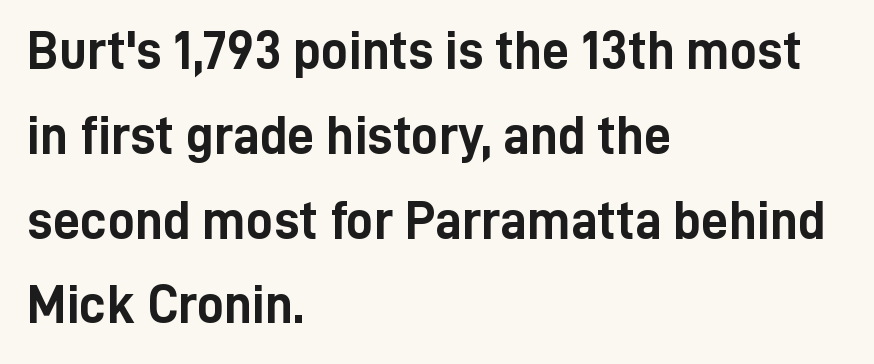
The paragraph has a hard left edge and a soft right edge. The tracking reads as untouched default to a designer's eye. Do the characters align in a grid? No, the font is proportional. Decoration check: the copy has no underline. This is heavy type, rendered in bold. The block of text has a typical density, with ordinary space between rows.
